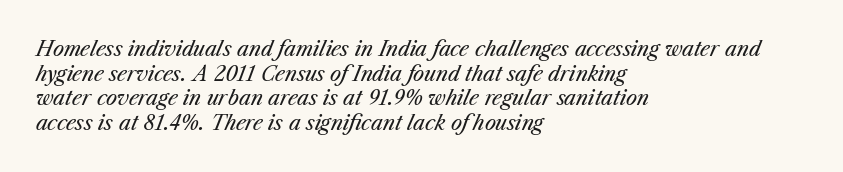
{"italic": "yes", "lean": "right", "slant_degrees": 23, "bold": "no", "underline": "no", "align": "left", "line_spacing_ratio": 1.23, "letter_spacing": "normal", "letter_spacing_em": 0.0, "glyph_px": 20}
